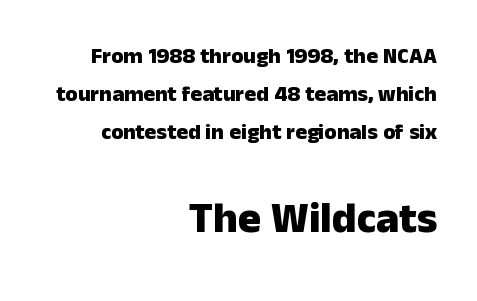
Q: Is the text bold? A: Yes.
Q: Is the text italic (slanted)? A: No, it is upright.
Q: Is the typeface a serif or a sans-serif typeface? A: Sans-serif.
Q: Is the text underlined? A: No.
Q: How is the paragraph aligned? A: Right-aligned.
Q: Is the spacing between letters normal or unusually wide? A: Normal.
Q: Which block of text is set in a larger size, the first (top) or the second (bottom)? A: The second (bottom) one.
Q: Width (condensed, normal, or wide)? A: Normal.
Q: Stroke contrast? A: Low.
Q: x-height? A: Medium.
Q: Monospaced? A: No.
